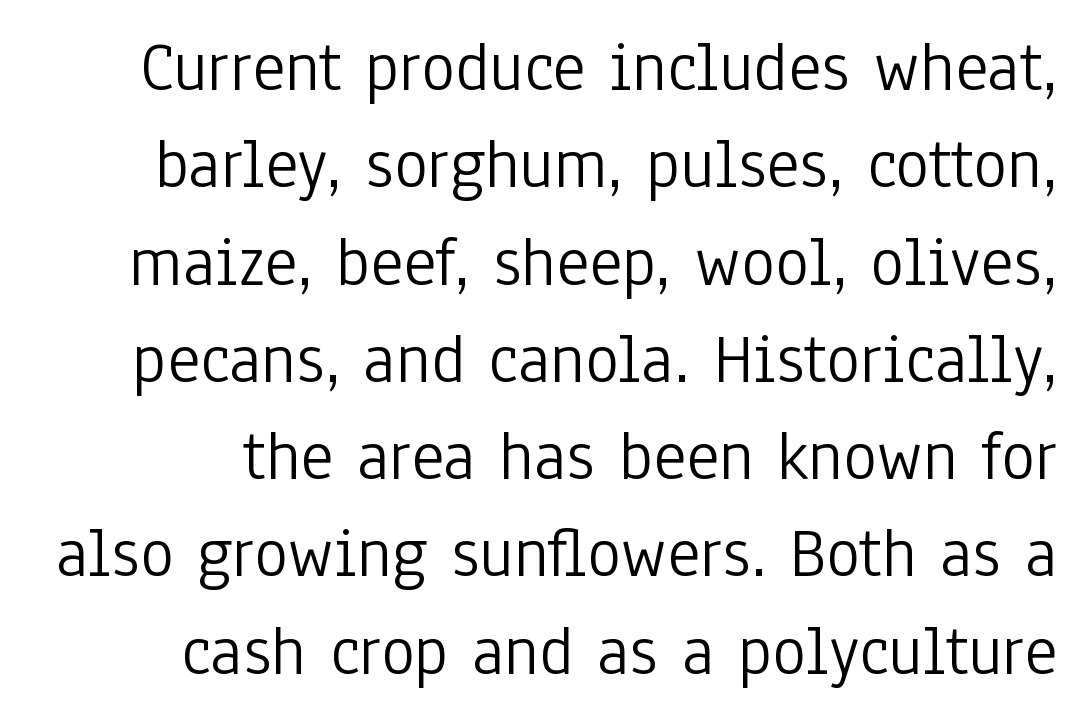
{"serif": "no", "italic": "no", "bold": "no", "weight": "light", "width": "condensed", "stroke_contrast": "low", "x_height": "medium", "monospaced": "no", "underline": "no", "align": "right", "line_spacing": "normal", "line_spacing_ratio": 1.37, "letter_spacing": "normal", "letter_spacing_em": 0.0, "glyph_px": 71}
